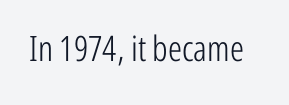
The image shows 35 px light, condensed sans-serif type, upright; set normal letter spacing, not underlined; low stroke contrast and a medium x-height.
